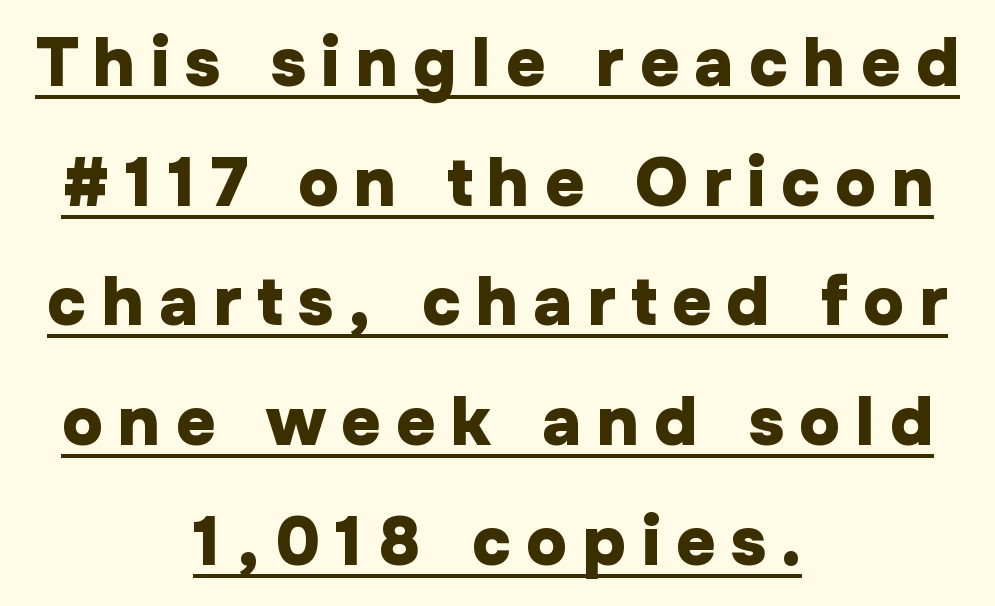
Strong, thick strokes mark this as bold type. The passage shown is typed in a proportional face where columns would drift. Is this a sans? Yes — the strokes have no serifs. Honestly, the letter spacing is so wide it's the main thing you notice. Do the letters lean? They stand straight. The string is rendered with underlining switched on.
